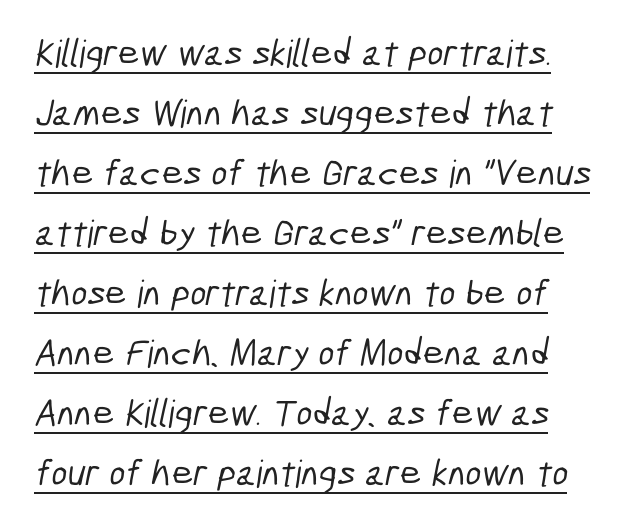
{"serif": "no", "width": "condensed", "stroke_contrast": "low", "x_height": "medium", "monospaced": "no", "underline": "yes", "line_spacing": "normal", "line_spacing_ratio": 1.58, "letter_spacing": "normal", "letter_spacing_em": 0.0, "glyph_px": 38}
